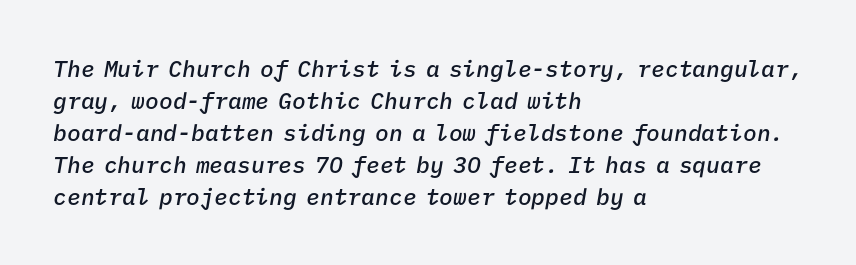
Rendered with sloped, italic letterforms. Typographic density is moderately raised because the face is semibold. This block has exactly the height ordinary leading produces. Letters rest on an invisible, unmarked baseline.
